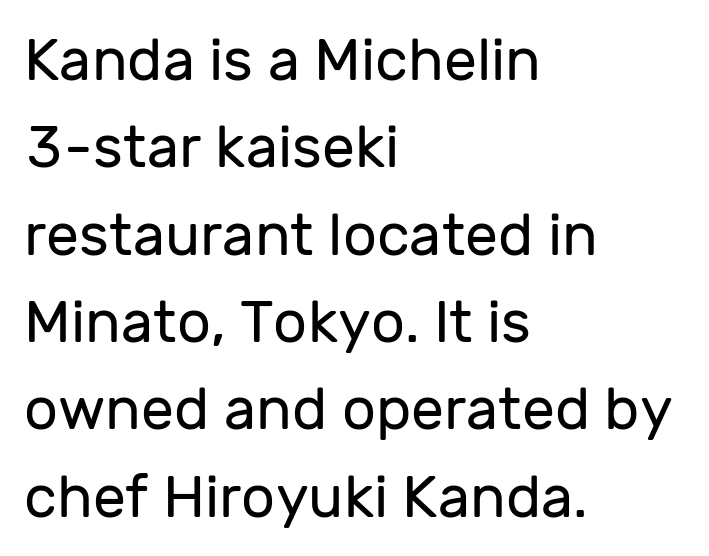
Q: Is the text bold? A: No.
Q: Is the text italic (slanted)? A: No, it is upright.
Q: Is the typeface a serif or a sans-serif typeface? A: Sans-serif.
Q: Is the text underlined? A: No.
Q: How is the paragraph aligned? A: Left-aligned.
Q: Is the spacing between letters normal or unusually wide? A: Normal.
Q: Is the spacing between lines tight, normal or loose? A: Normal.
Q: Width (condensed, normal, or wide)? A: Normal.
Q: Stroke contrast? A: Low.
Q: x-height? A: Medium.
Q: Monospaced? A: No.
